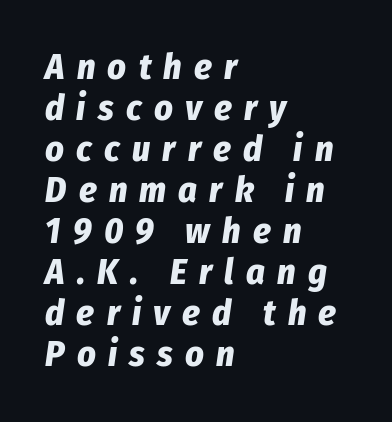
Does the weight exceed regular? Yes, all the way to bold. Tightly led — the rows are bunched. Every character sits at an angle, as italics do. The typesetter chose a ragged-right arrangement here.
